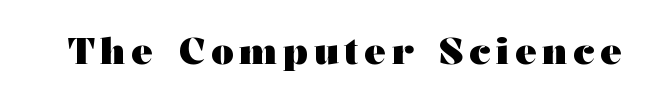
{"serif": "yes", "italic": "no", "bold": "yes", "weight": "heavy", "width": "wide", "stroke_contrast": "medium", "x_height": "medium", "monospaced": "no", "underline": "no", "glyph_px": 36}
